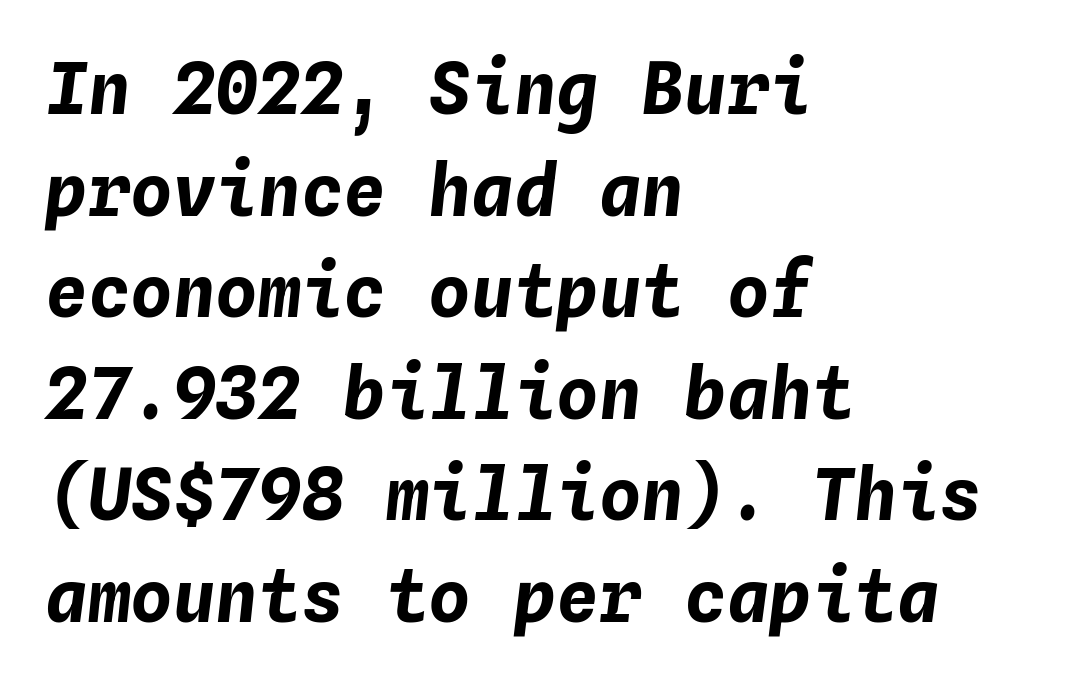
{"italic": "yes", "lean": "right", "slant_degrees": 4, "bold": "yes", "weight": "bold", "width": "normal", "stroke_contrast": "low", "x_height": "medium", "monospaced": "yes", "underline": "no", "align": "left", "line_spacing": "normal", "line_spacing_ratio": 1.43, "letter_spacing": "normal", "letter_spacing_em": 0.0, "glyph_px": 71}
